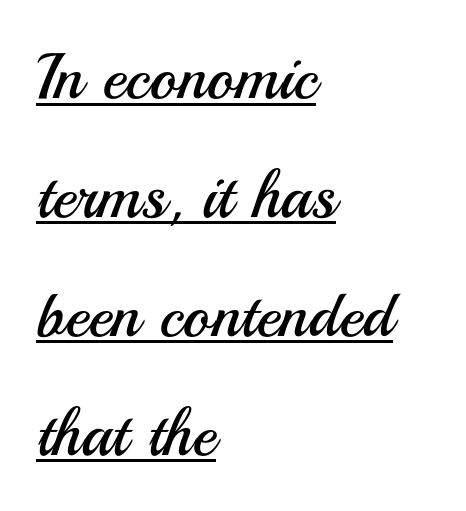
The image shows 65 px regular-weight sans-serif type; set left-aligned, line spacing 1.83x, normal letter spacing, underlined; medium stroke contrast and a small x-height.
